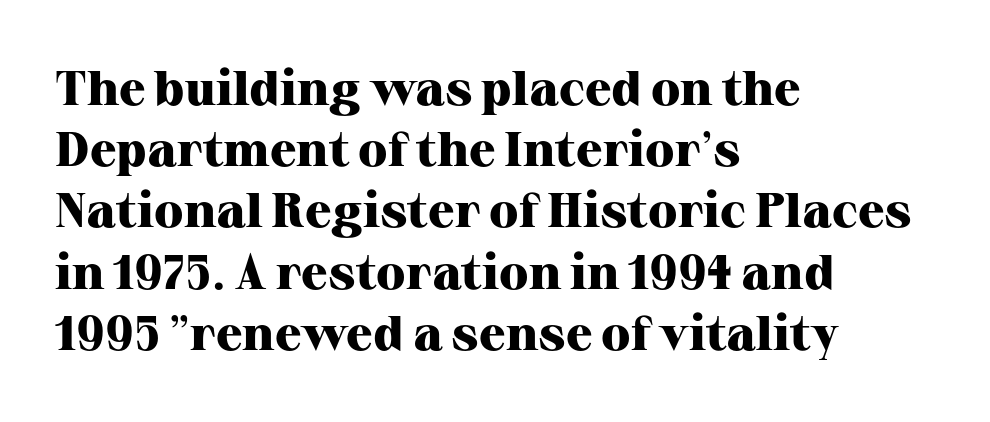
Q: Is the text bold? A: Yes.
Q: Is the text italic (slanted)? A: No, it is upright.
Q: Is the typeface a serif or a sans-serif typeface? A: Serif.
Q: Is the text underlined? A: No.
Q: How is the paragraph aligned? A: Left-aligned.
Q: Is the spacing between letters normal or unusually wide? A: Normal.
Q: Is the spacing between lines tight, normal or loose? A: Normal.
Q: Width (condensed, normal, or wide)? A: Normal.
Q: Stroke contrast? A: High.
Q: x-height? A: Medium.
Q: Monospaced? A: No.
